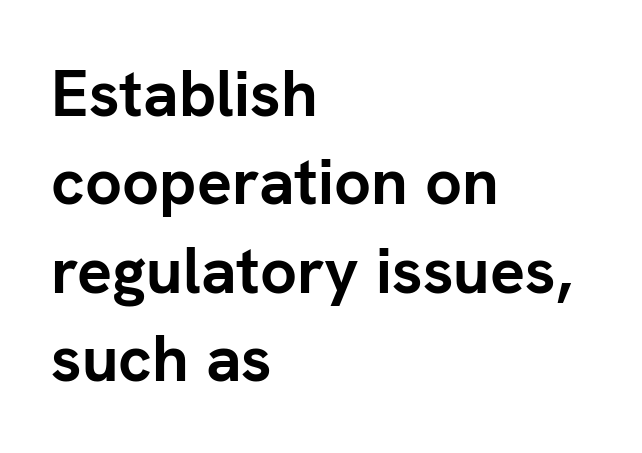
The image shows 65 px semibold sans-serif type, upright; set left-aligned, normal line spacing (1.36x), normal letter spacing, not underlined; low stroke contrast and a medium x-height.
